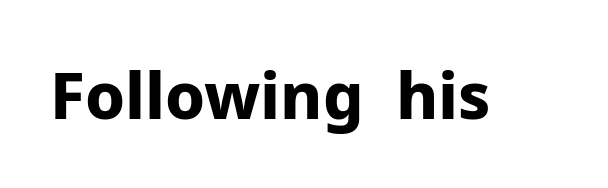
Q: Is the text bold? A: Yes.
Q: Is the text italic (slanted)? A: No, it is upright.
Q: Is the typeface a serif or a sans-serif typeface? A: Sans-serif.
Q: Is the text underlined? A: No.
Q: Is the spacing between letters normal or unusually wide? A: Normal.
Q: Width (condensed, normal, or wide)? A: Normal.
Q: Stroke contrast? A: Low.
Q: x-height? A: Medium.
Q: Monospaced? A: No.
